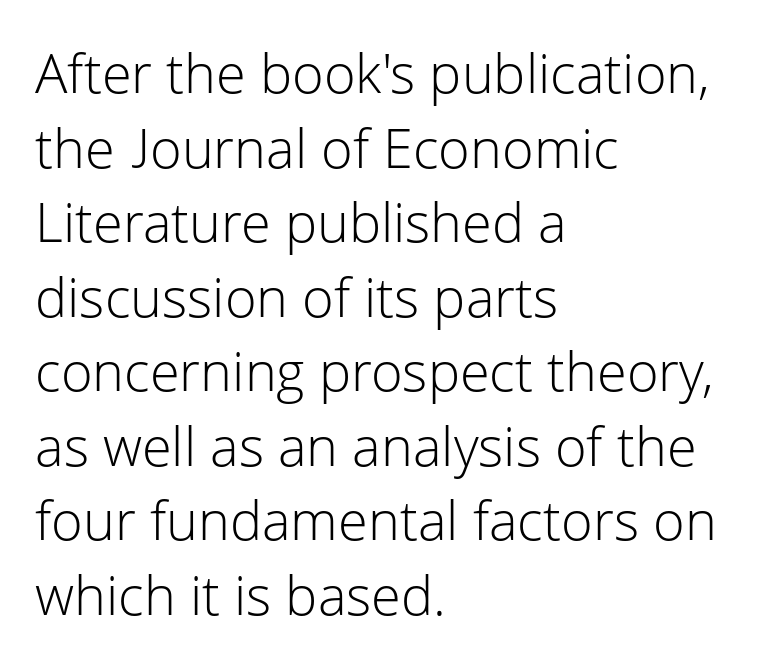
The image shows 54 px light sans-serif type, upright; set left-aligned, normal line spacing (1.38x), normal letter spacing, not underlined; low stroke contrast and a medium x-height.
